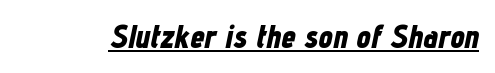
{"italic": "yes", "lean": "right", "slant_degrees": 12, "bold": "yes", "weight": "bold", "width": "condensed", "stroke_contrast": "low", "x_height": "medium", "monospaced": "no", "underline": "yes", "letter_spacing": "normal", "letter_spacing_em": 0.0, "glyph_px": 32}
